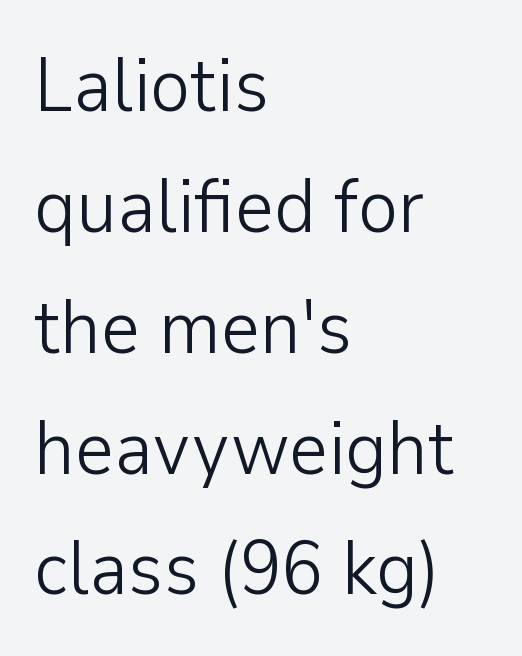
The image shows 76 px light sans-serif type, upright; set left-aligned, normal line spacing (1.59x), normal letter spacing, not underlined; low stroke contrast and a medium x-height.
